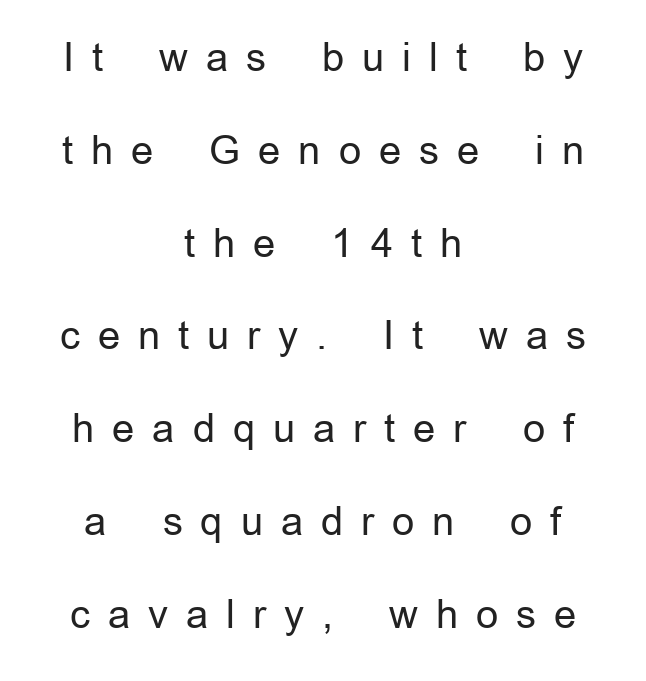
Ascenders rise straight up at ninety degrees. Think of a printed novel: that variable character pitch is what you see here. Caption: expanded tracking, letters set apart. Stroke mass is kept to a normal reading level or below.
